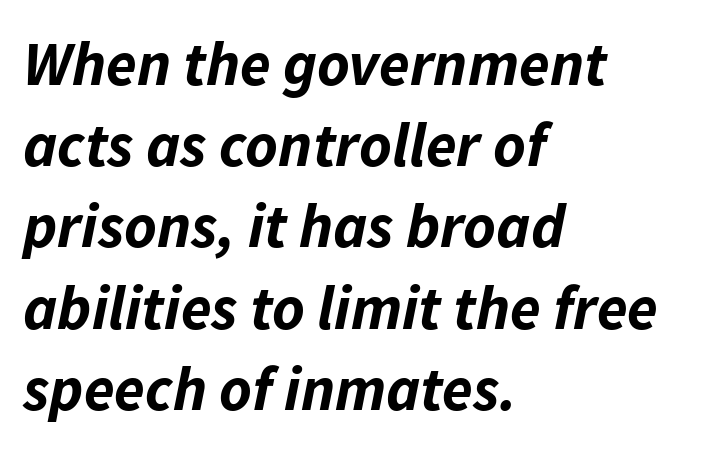
Q: Is the text bold? A: Yes.
Q: Is the text italic (slanted)? A: Yes, it leans right by about 11 degrees.
Q: Is the text underlined? A: No.
Q: How is the paragraph aligned? A: Left-aligned.
Q: Is the spacing between letters normal or unusually wide? A: Normal.
Q: Is the spacing between lines tight, normal or loose? A: Normal.
Q: Width (condensed, normal, or wide)? A: Normal.
Q: Stroke contrast? A: Low.
Q: x-height? A: Medium.
Q: Monospaced? A: No.
